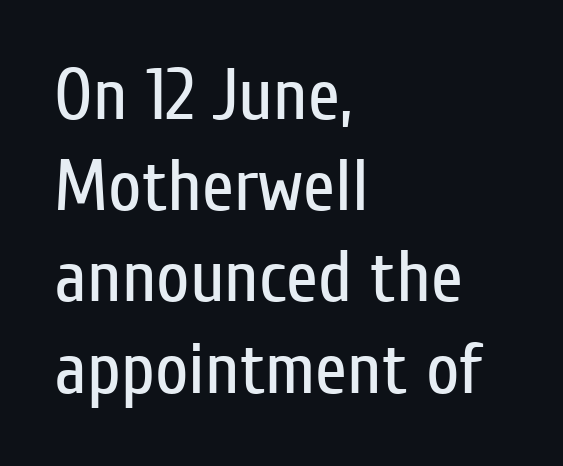
The typeface has the unassuming heft of standard copy or less. The passage shown is typed in a proportional face where columns would drift. The gaps between neighbouring characters are ordinary and unremarkable. Every row of glyphs begins at an identical x-position on the left. Glance below the letters and you will spot only blank space.
